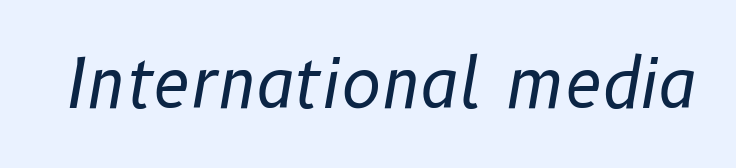
{"italic": "yes", "lean": "right", "slant_degrees": 10, "bold": "no", "weight": "regular", "width": "normal", "stroke_contrast": "low", "x_height": "medium", "monospaced": "no", "underline": "no", "letter_spacing": "normal", "letter_spacing_em": 0.0, "glyph_px": 67}
